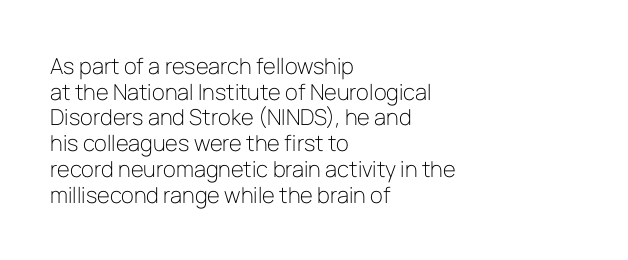
{"italic": "no", "bold": "no", "underline": "no", "align": "left", "line_spacing_ratio": 1.17, "letter_spacing": "normal", "letter_spacing_em": 0.0, "glyph_px": 22}
